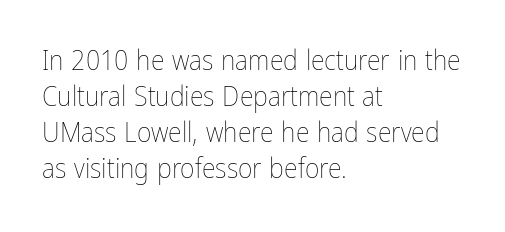
{"italic": "no", "bold": "no", "weight": "thin", "width": "condensed", "stroke_contrast": "low", "x_height": "medium", "monospaced": "no", "underline": "no", "align": "left", "line_spacing": "normal", "line_spacing_ratio": 1.29, "letter_spacing": "normal", "letter_spacing_em": 0.0, "glyph_px": 28}
